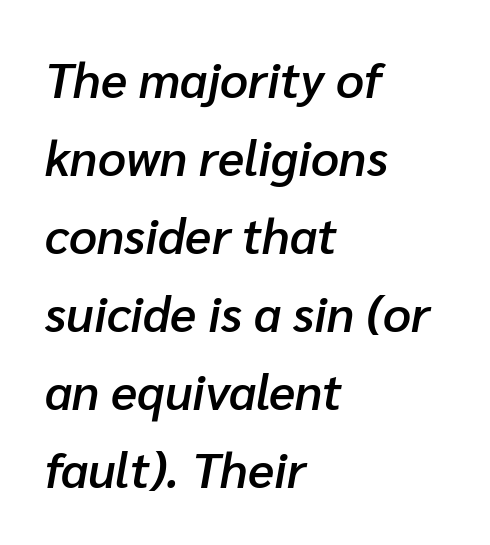
The image shows 49 px semibold type, italic (leaning right); set left-aligned, normal line spacing (1.59x), normal letter spacing, not underlined; low stroke contrast and a medium x-height.
